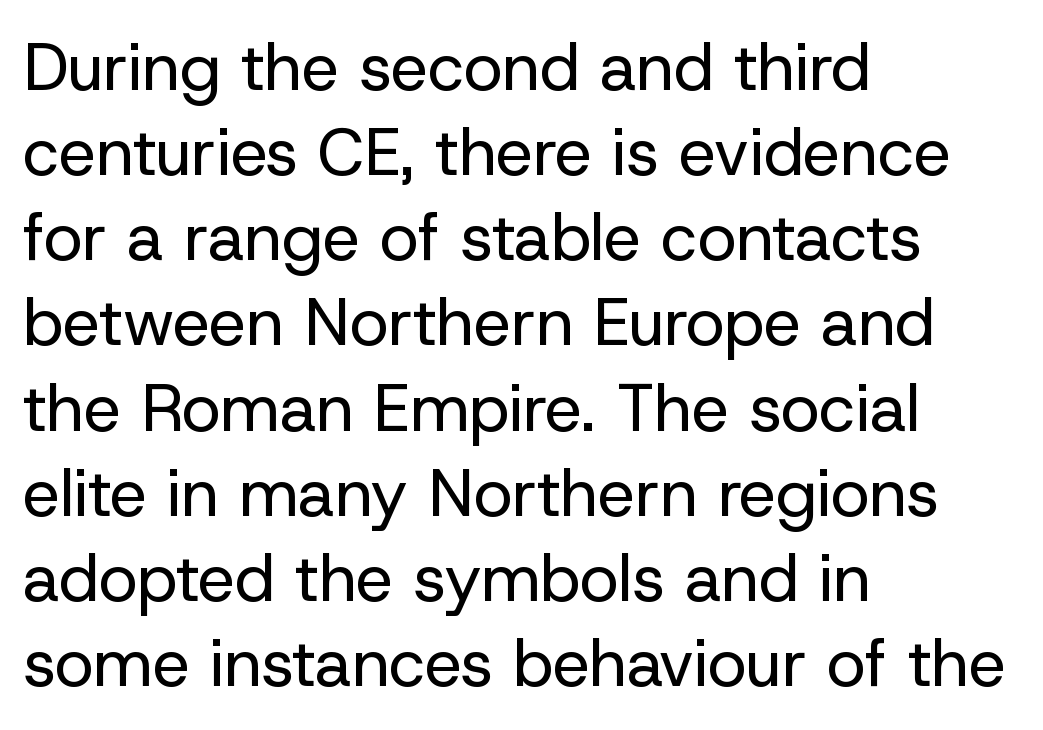
Default kerning and tracking; the words read as compact shapes. Typeset ragged right — the left edge is the straight one. Rule under the text: the space is simply empty. Leading matches the norm, producing a regular column.
